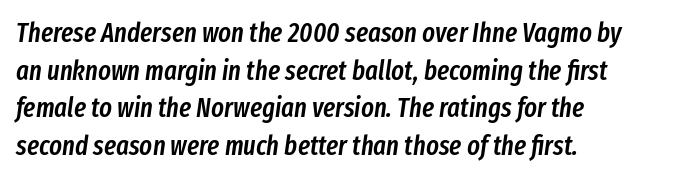
The image shows 27 px text type, italic (leaning right); set left-aligned, normal line spacing (1.39x), normal letter spacing, not underlined.
